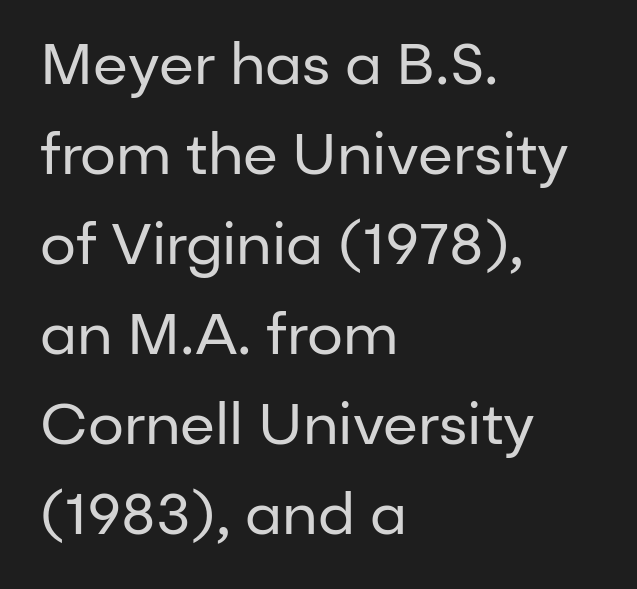
{"serif": "no", "italic": "no", "bold": "no", "weight": "regular", "width": "normal", "stroke_contrast": "low", "x_height": "medium", "monospaced": "no", "underline": "no", "align": "left", "line_spacing": "normal", "line_spacing_ratio": 1.58, "letter_spacing": "normal", "letter_spacing_em": 0.0, "glyph_px": 57}
